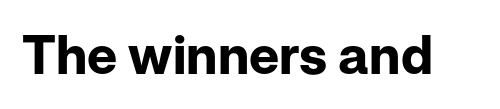
The image shows 53 px bold sans-serif type, upright; set normal letter spacing, not underlined; low stroke contrast and a medium x-height.
